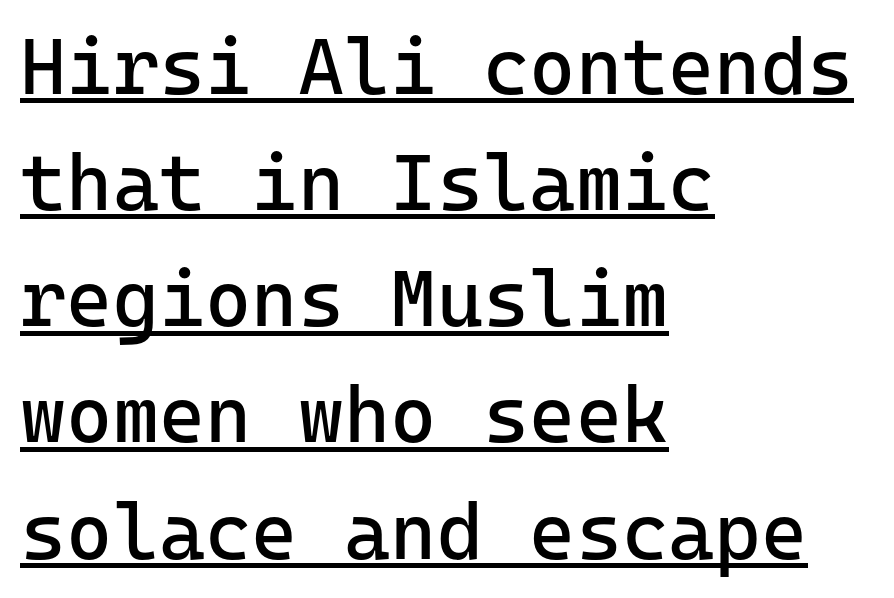
A normal amount of white space separates one row of letters from the next. Does the lettering tilt? It doesn't — this is upright. Short and long lines alike share a common starting point at left. Compared with undecorated copy, this sample adds a rule below the words. Is the letter spacing exaggerated? No — it looks like the ordinary default. Stem width sits at or under what a default text font uses.
